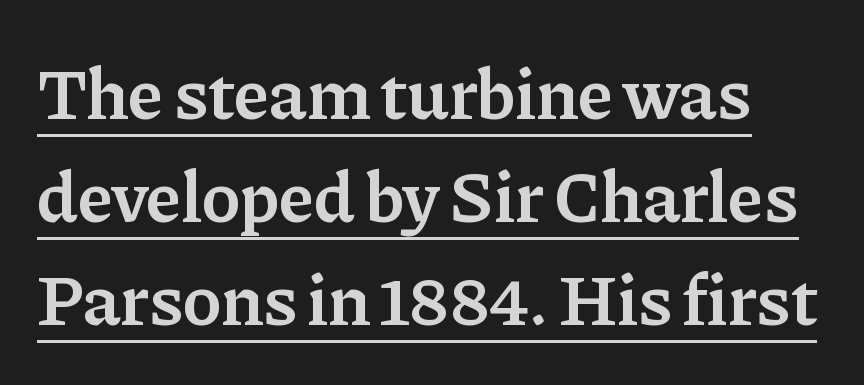
Do the letters lean? They stand straight. These lines are rendered in a variable-pitch font. Font category for this specimen: serif. The typesetting leans somewhat heavy: a semibold.
